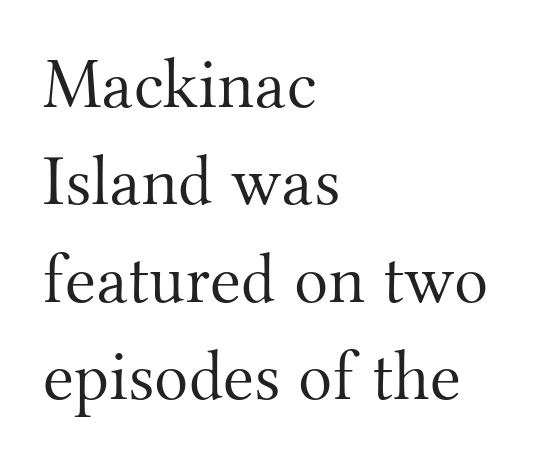
{"serif": "yes", "italic": "no", "bold": "no", "weight": "light", "width": "normal", "stroke_contrast": "medium", "x_height": "small", "monospaced": "no", "underline": "no", "align": "left", "line_spacing": "normal", "line_spacing_ratio": 1.37, "letter_spacing": "normal", "letter_spacing_em": 0.0, "glyph_px": 71}
